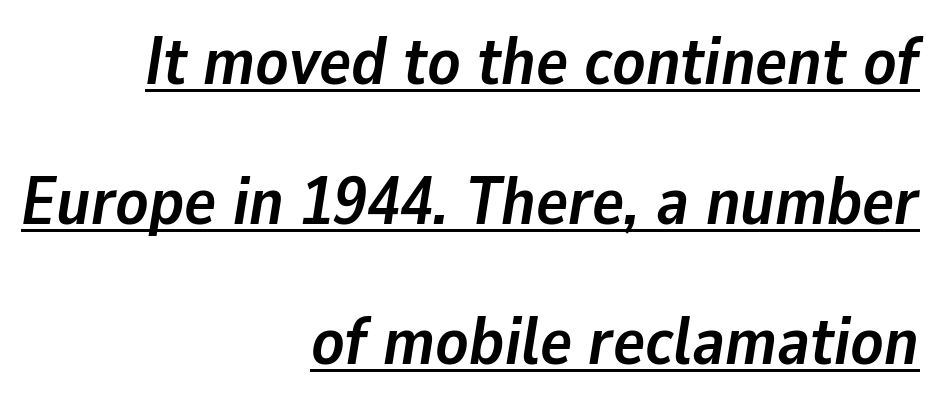
The image shows 67 px semibold type, italic (leaning right); set right-aligned, loose line spacing (2.09x), normal letter spacing, underlined; low stroke contrast and a medium x-height.
